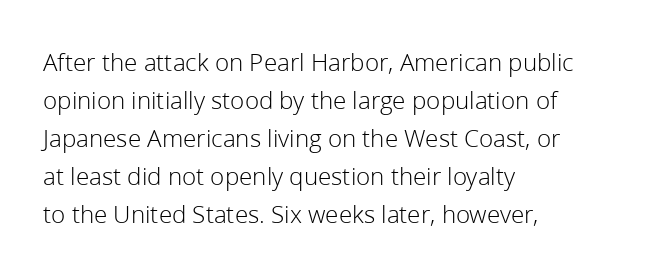
The image shows 26 px text type, upright; set left-aligned, normal line spacing (1.46x), normal letter spacing, not underlined.
